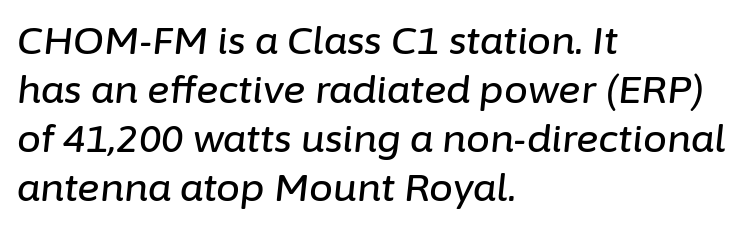
Q: Is the text italic (slanted)? A: Yes, it leans right by about 6 degrees.
Q: Is the text underlined? A: No.
Q: How is the paragraph aligned? A: Left-aligned.
Q: Is the spacing between letters normal or unusually wide? A: Normal.
Q: Is the spacing between lines tight, normal or loose? A: Normal.
Q: Width (condensed, normal, or wide)? A: Normal.
Q: Stroke contrast? A: Low.
Q: x-height? A: Medium.
Q: Monospaced? A: No.
